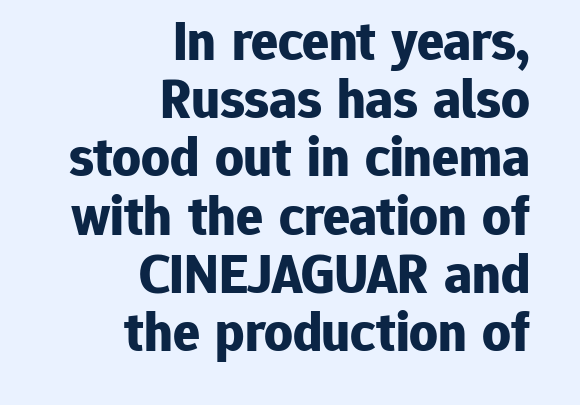
{"serif": "no", "italic": "no", "bold": "yes", "weight": "bold", "width": "normal", "stroke_contrast": "low", "x_height": "medium", "monospaced": "no", "underline": "no", "align": "right", "line_spacing": "tight", "line_spacing_ratio": 1.04, "letter_spacing": "normal", "letter_spacing_em": 0.0, "glyph_px": 56}
